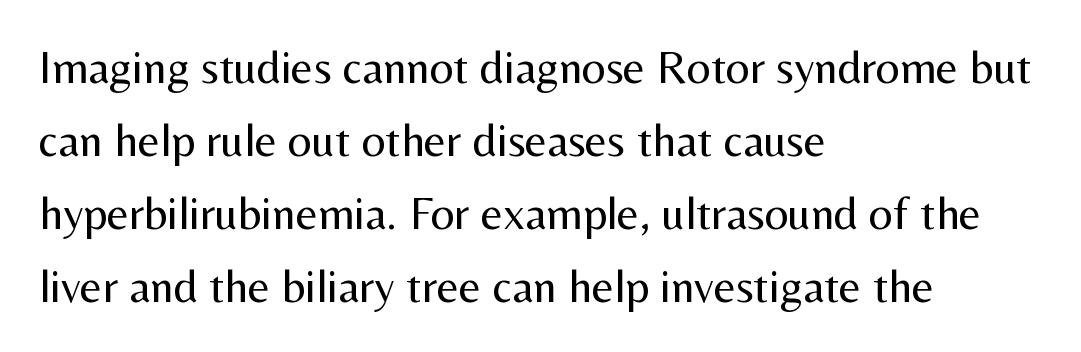
{"serif": "no", "italic": "no", "bold": "no", "weight": "regular", "width": "normal", "stroke_contrast": "medium", "x_height": "medium", "monospaced": "no", "underline": "no", "align": "left", "line_spacing": "normal", "line_spacing_ratio": 1.55, "letter_spacing": "normal", "letter_spacing_em": 0.0, "glyph_px": 47}
